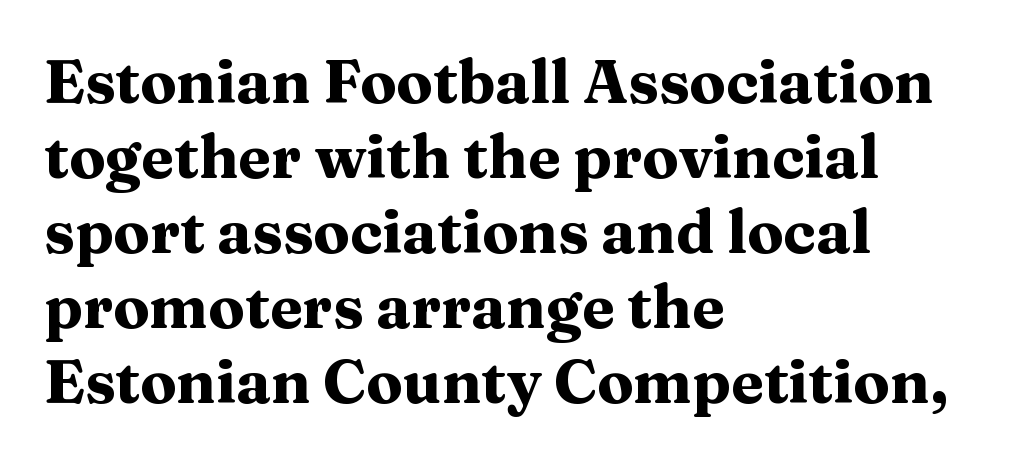
The passage shown has conventional tracking throughout. In CSS terms this would be text-align: left. The sample has been set heavy, in full bold. Look at the bottom of the vertical strokes: they flare into serifs here. Regarding leading, the lines here are spaced in the standard way. This sample has the flowing, uneven cadence of proportional lettering.
